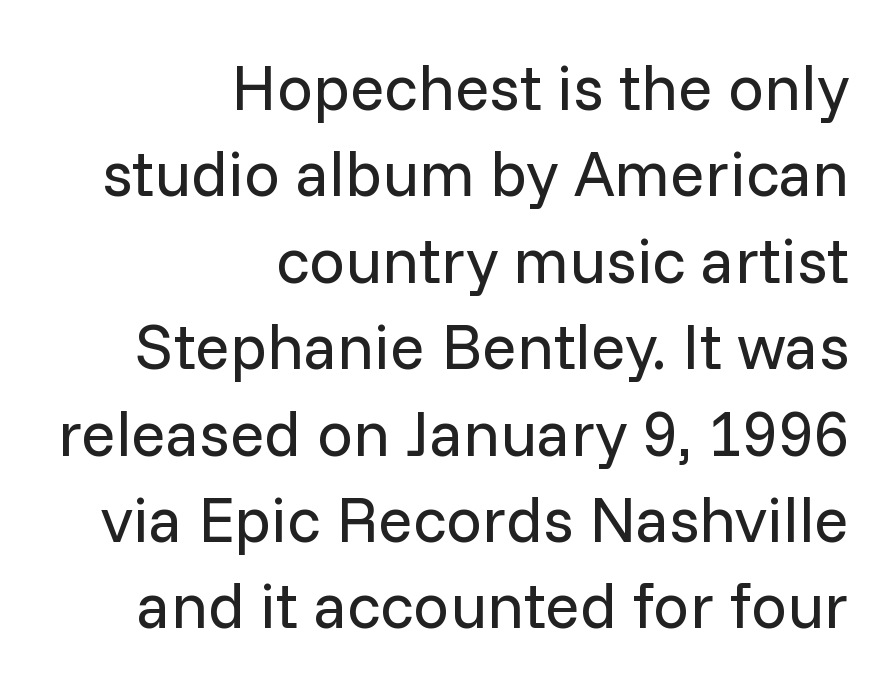
The image shows 64 px regular-weight sans-serif type, upright; set right-aligned, normal line spacing (1.35x), normal letter spacing, not underlined; low stroke contrast and a medium x-height.
